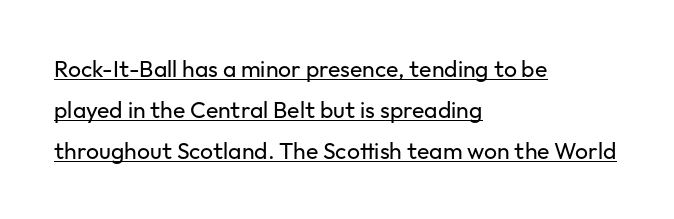
Where is the straight margin? On the left. Default kerning and tracking; the words read as compact shapes. A typographer would call this underscored text. Stroke mass is kept to a normal reading level or below. Rendered with straight, roman letterforms.
